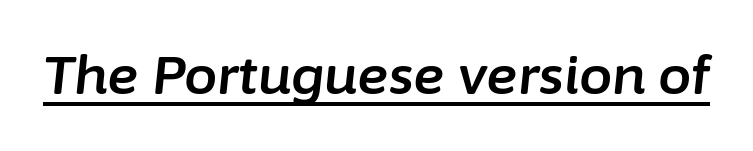
{"italic": "yes", "lean": "right", "slant_degrees": 6, "width": "normal", "stroke_contrast": "low", "x_height": "medium", "monospaced": "no", "underline": "yes", "letter_spacing": "normal", "letter_spacing_em": 0.0, "glyph_px": 53}
